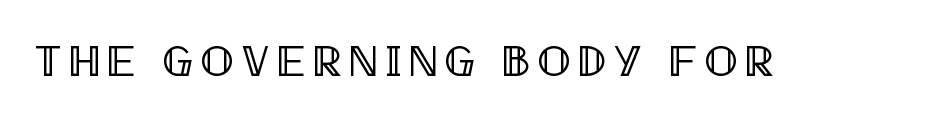
The image shows 44 px condensed type, upright; set not underlined; a large x-height.
